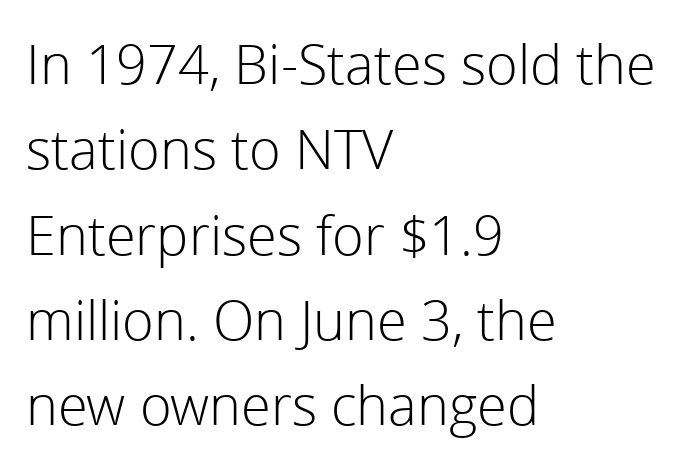
The image shows 54 px light sans-serif type, upright; set left-aligned, normal line spacing (1.58x), normal letter spacing, not underlined; a medium x-height.
